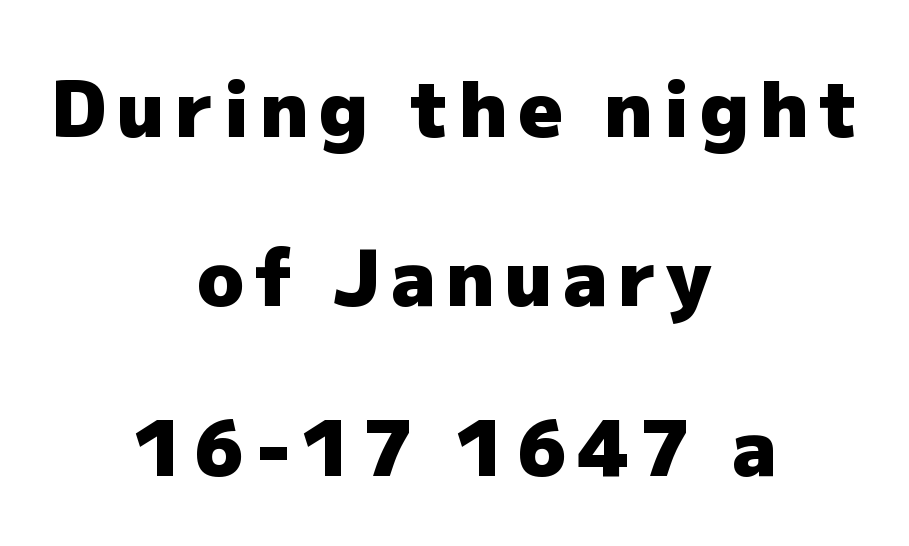
The image shows 77 px heavy sans-serif type, upright; set centered, loose line spacing (2.2x), not underlined; low stroke contrast and a medium x-height.
